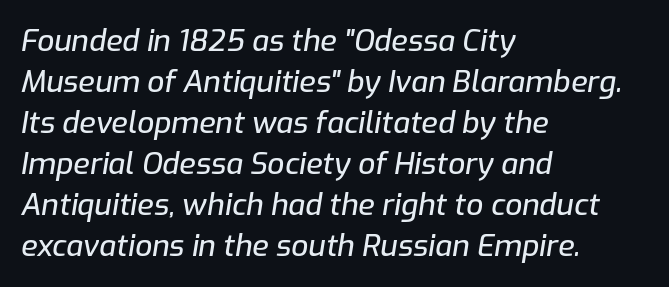
Q: Is the text italic (slanted)? A: Yes, it leans right by about 9 degrees.
Q: Is the text underlined? A: No.
Q: How is the paragraph aligned? A: Left-aligned.
Q: Is the spacing between letters normal or unusually wide? A: Normal.
Q: Is the spacing between lines tight, normal or loose? A: Normal.
Q: Width (condensed, normal, or wide)? A: Normal.
Q: Stroke contrast? A: Low.
Q: x-height? A: Medium.
Q: Monospaced? A: No.
